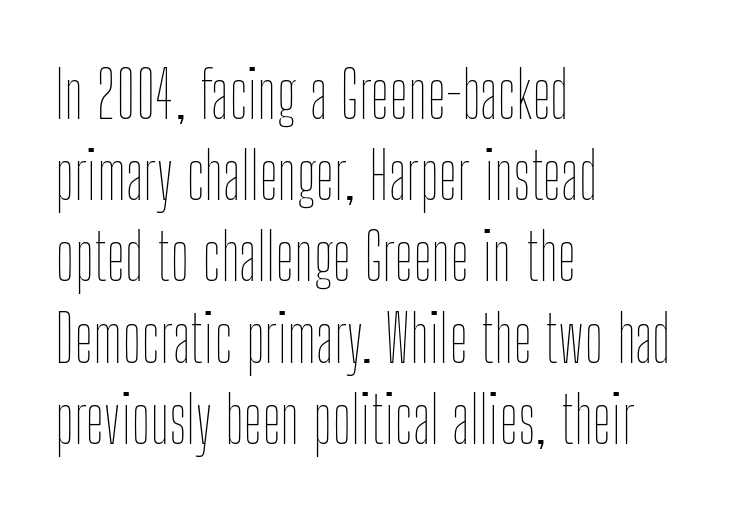
The image shows 65 px thin, condensed type, upright; set left-aligned, normal line spacing (1.25x), normal letter spacing, not underlined; low stroke contrast and a medium x-height.
